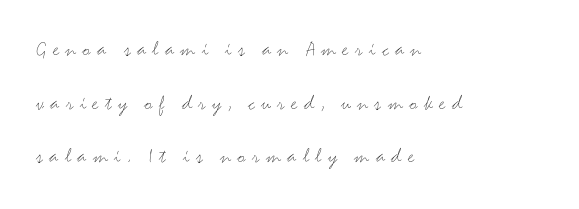
{"bold": "no", "underline": "no", "align": "left", "line_spacing": "loose", "line_spacing_ratio": 2.44, "letter_spacing": "wide", "letter_spacing_em": 0.29, "glyph_px": 22}
